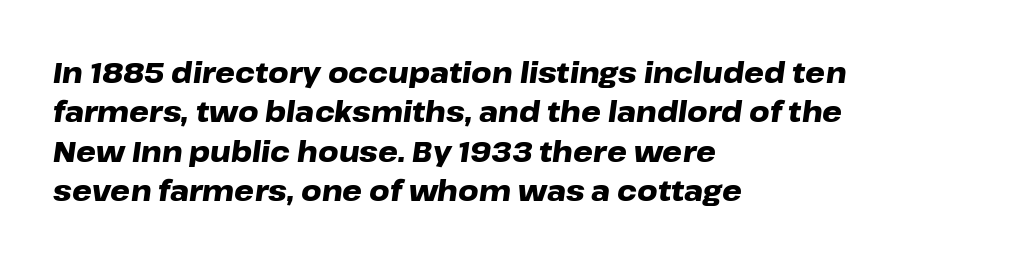
{"italic": "yes", "lean": "right", "slant_degrees": 8, "bold": "yes", "weight": "heavy", "width": "wide", "stroke_contrast": "low", "x_height": "medium", "monospaced": "no", "underline": "no", "align": "left", "line_spacing": "normal", "line_spacing_ratio": 1.41, "letter_spacing": "normal", "letter_spacing_em": 0.0, "glyph_px": 28}
